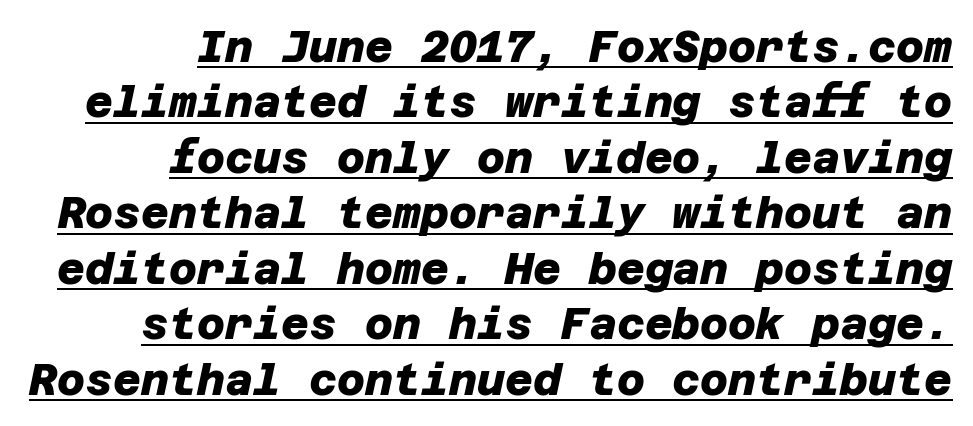
Q: Is the text bold? A: Yes.
Q: Is the typeface a serif or a sans-serif typeface? A: Sans-serif.
Q: Is the text underlined? A: Yes.
Q: How is the paragraph aligned? A: Right-aligned.
Q: Is the spacing between letters normal or unusually wide? A: Normal.
Q: Is the spacing between lines tight, normal or loose? A: Normal.
Q: Width (condensed, normal, or wide)? A: Normal.
Q: Stroke contrast? A: Low.
Q: x-height? A: Large.
